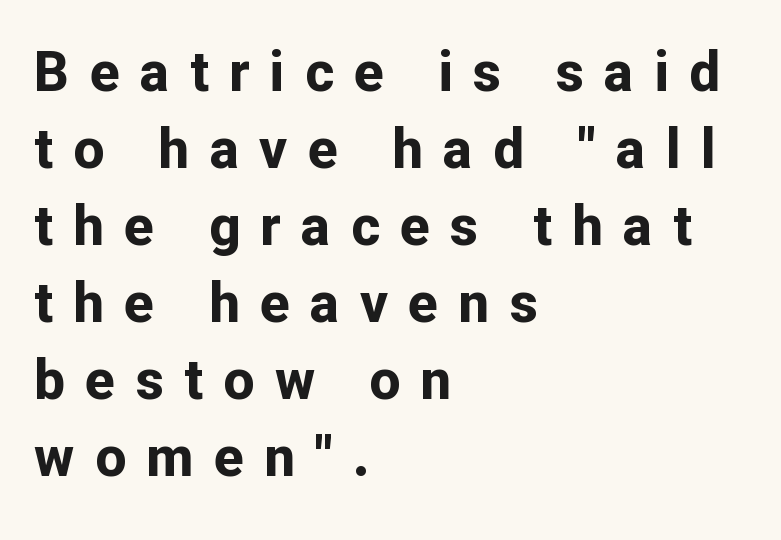
One glance says typical: line gaps are just what's usual. Weight check: bold — yes, fully. Every row of glyphs begins at an identical x-position on the left. You can tell it's not italic because the verticals are truly vertical.
